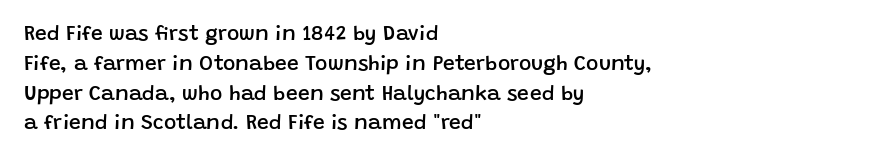
Q: Is the text bold? A: Semi-bold.
Q: Is the text italic (slanted)? A: No, it is upright.
Q: Is the text underlined? A: No.
Q: How is the paragraph aligned? A: Left-aligned.
Q: Is the spacing between letters normal or unusually wide? A: Normal.
Q: Is the spacing between lines tight, normal or loose? A: Normal.
